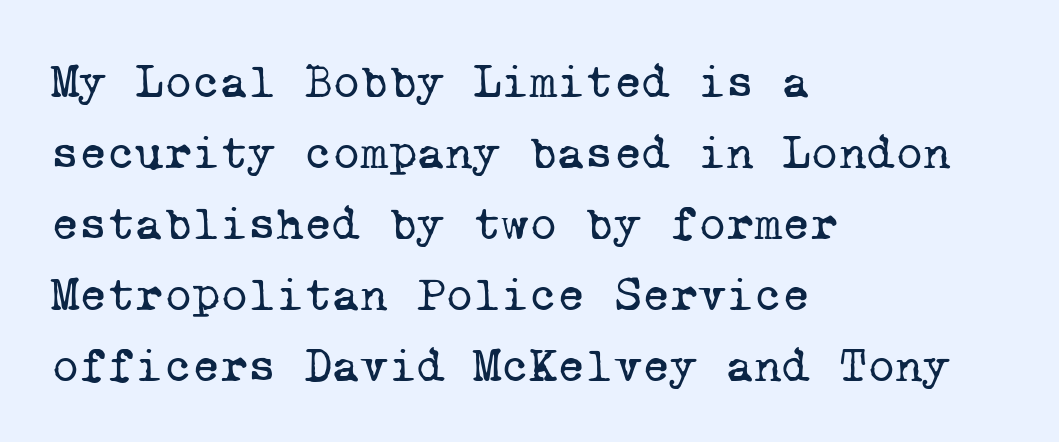
Q: Is the text bold? A: No.
Q: Is the typeface a serif or a sans-serif typeface? A: Serif.
Q: Is the text underlined? A: No.
Q: How is the paragraph aligned? A: Left-aligned.
Q: Is the spacing between letters normal or unusually wide? A: Normal.
Q: Is the spacing between lines tight, normal or loose? A: Normal.
Q: Width (condensed, normal, or wide)? A: Normal.
Q: Stroke contrast? A: Low.
Q: x-height? A: Medium.
Q: Monospaced? A: Yes.
